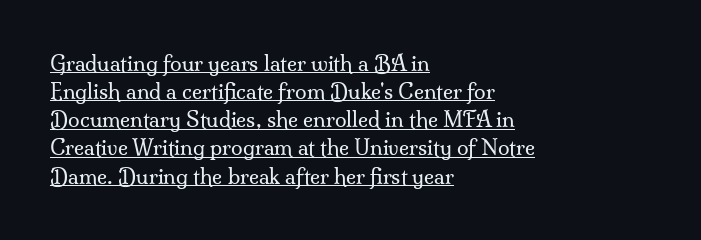
{"italic": "no", "bold": "no", "underline": "yes", "align": "left", "line_spacing": "normal", "line_spacing_ratio": 1.34, "letter_spacing": "normal", "letter_spacing_em": 0.0, "glyph_px": 21}
